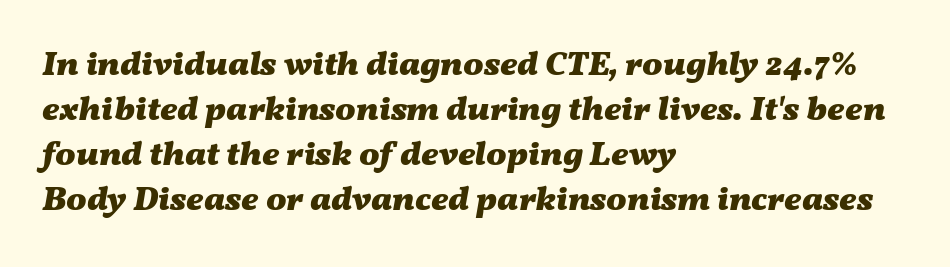
{"italic": "yes", "lean": "right", "slant_degrees": 11, "bold": "yes", "weight": "heavy", "width": "wide", "stroke_contrast": "medium", "x_height": "medium", "monospaced": "no", "underline": "no", "align": "left", "line_spacing": "normal", "line_spacing_ratio": 1.32, "letter_spacing": "normal", "letter_spacing_em": 0.0, "glyph_px": 34}
